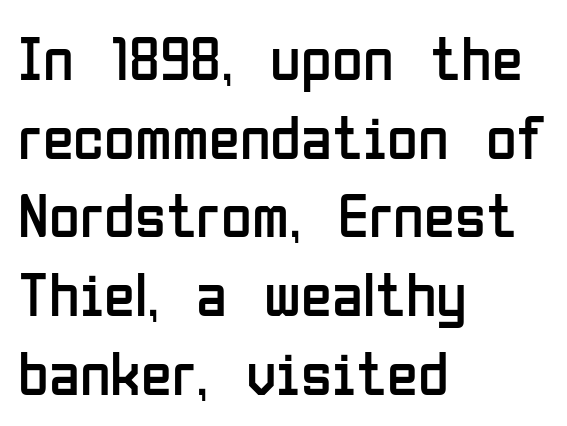
Varying glyph widths throughout — classic text-font behaviour. Layout note: lines flush left. Inter-character spacing is left at the font's built-in metrics. Regarding leading, the lines here are spaced in the standard way. Vertical stems look standard width or narrower in stroke.
